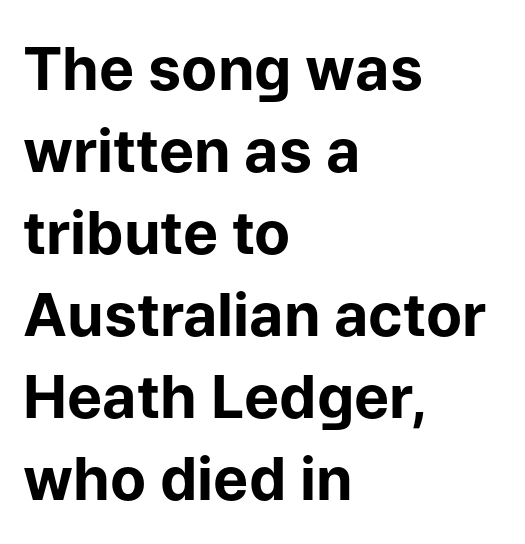
The image shows 59 px bold sans-serif type, upright; set left-aligned, normal line spacing (1.39x), normal letter spacing, not underlined; low stroke contrast and a medium x-height.
